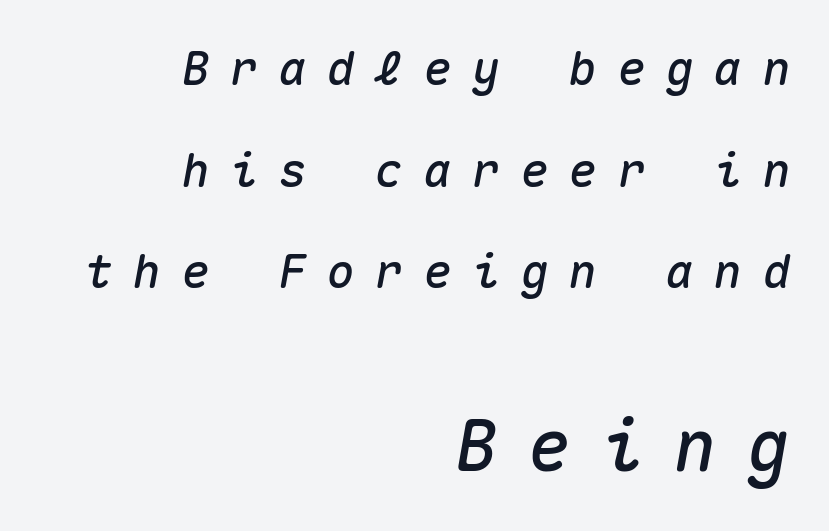
The image shows 71 px text type, italic (leaning right), monospaced; set right-aligned, loose line spacing (2.16x), unusually wide letter spacing (+0.43 em), not underlined; the second (bottom) block is 1.51x larger; medium stroke contrast and a medium x-height.
